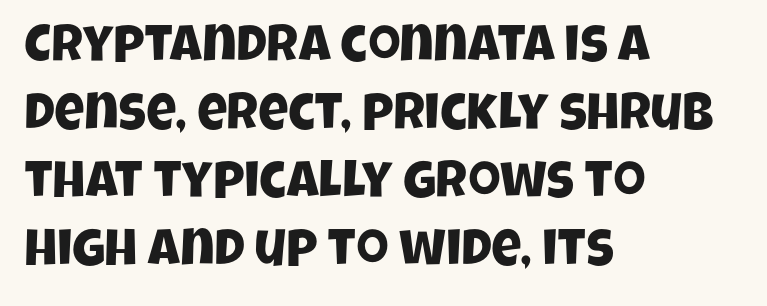
The image shows 52 px condensed sans-serif type; set left-aligned, normal line spacing (1.31x), normal letter spacing, not underlined; low stroke contrast and a large x-height.
